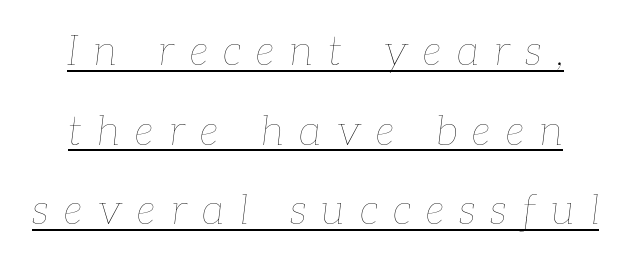
The image shows 41 px thin type, italic (leaning right); set loose line spacing (1.94x), unusually wide letter spacing (+0.37 em), underlined; low stroke contrast and a medium x-height.
